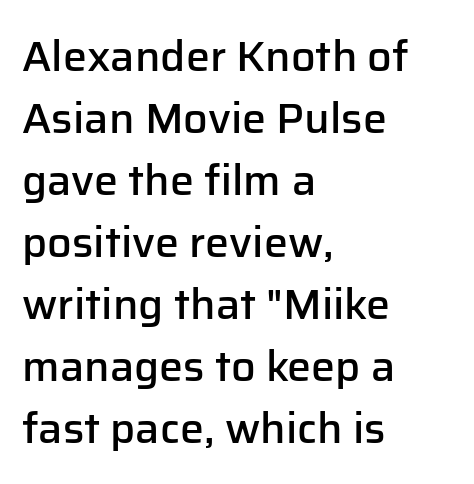
The image shows 43 px semibold sans-serif type, upright; set left-aligned, normal line spacing (1.44x), normal letter spacing, not underlined; low stroke contrast and a medium x-height.
